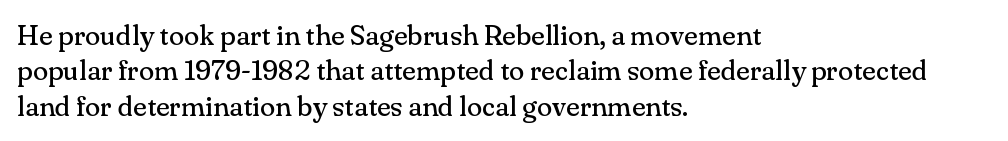
{"serif": "yes", "italic": "no", "bold": "no", "weight": "regular", "width": "normal", "stroke_contrast": "medium", "x_height": "small", "monospaced": "no", "underline": "no", "align": "left", "line_spacing": "normal", "line_spacing_ratio": 1.26, "letter_spacing": "normal", "letter_spacing_em": 0.0, "glyph_px": 28}
